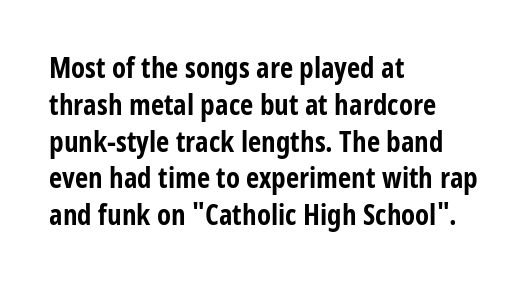
Summary of vertical rhythm: regular, with standard interline spacing. Observe the ordinary spacing: letters are neighbours, not strangers. Italic: no, the glyphs are upright roman. These lines are rendered in a variable-pitch font.
